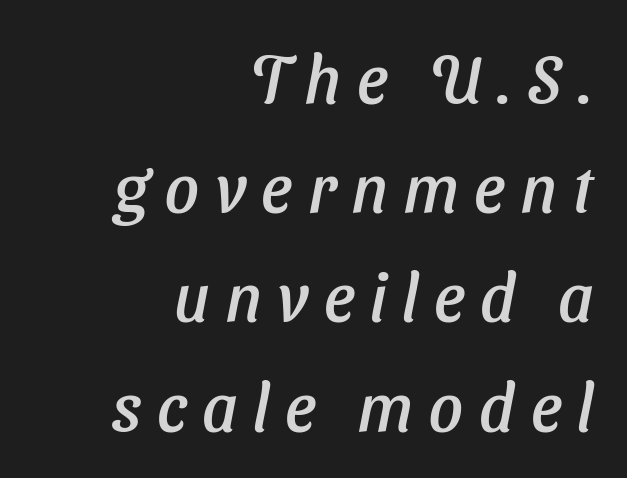
The rendering uses natural spacing where letterforms have individual widths. No word sits above an underline. The specimen reads as italic at a glance. Summary of vertical rhythm: regular, with standard interline spacing. Teacher's note: observe the even right margin — that is flush-right alignment. Glyph-to-glyph distance is far greater than everyday printed text.
